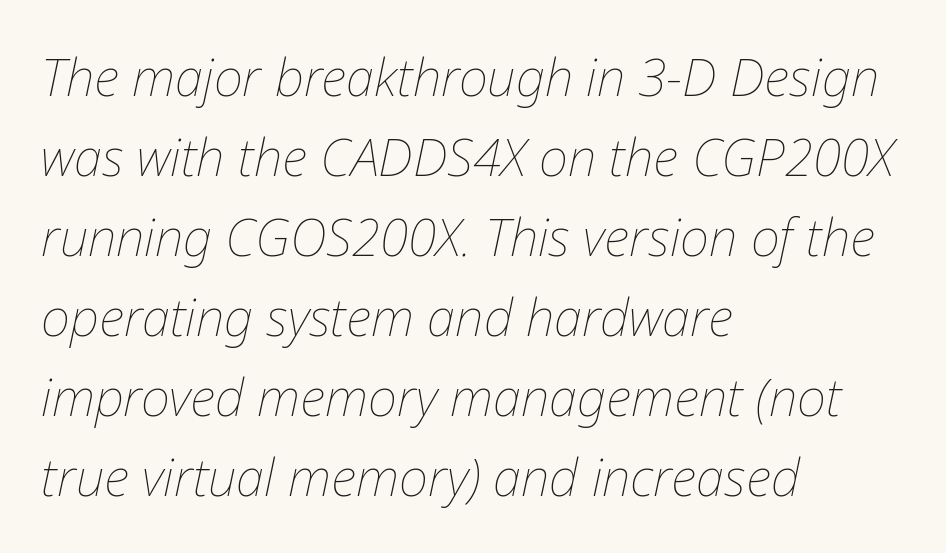
The image shows 51 px thin type, italic (leaning right); set left-aligned, normal line spacing (1.57x), normal letter spacing, not underlined; low stroke contrast and a medium x-height.
